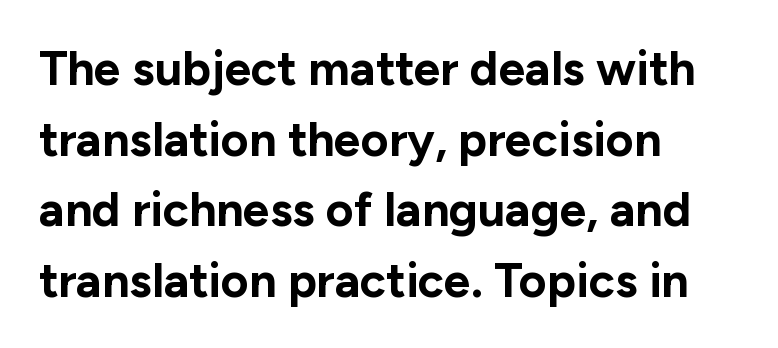
Q: Is the text bold? A: Yes.
Q: Is the text italic (slanted)? A: No, it is upright.
Q: Is the typeface a serif or a sans-serif typeface? A: Sans-serif.
Q: Is the text underlined? A: No.
Q: How is the paragraph aligned? A: Left-aligned.
Q: Is the spacing between letters normal or unusually wide? A: Normal.
Q: Is the spacing between lines tight, normal or loose? A: Normal.
Q: Width (condensed, normal, or wide)? A: Normal.
Q: Stroke contrast? A: Low.
Q: x-height? A: Medium.
Q: Monospaced? A: No.
